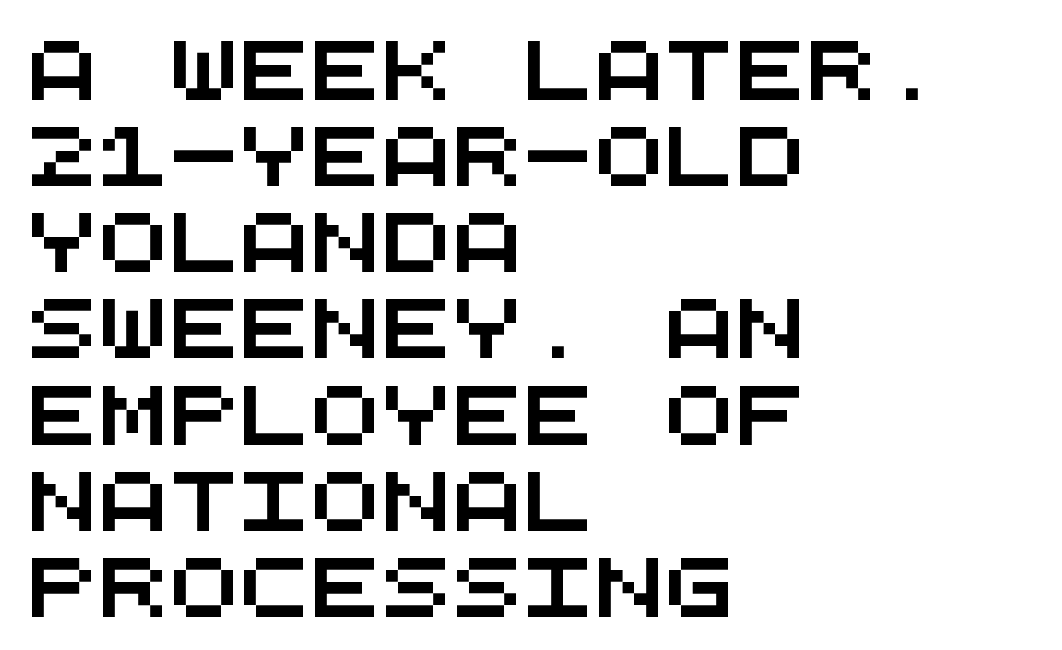
Nothing sits at the stroke ends, so this counts as sans-serif. The words here are not underlined. Here the designer chose a console-style face with uniform glyph widths. The letterforms sit shoulder to shoulder at normal distance. The rows are spaced the way most documents space them.
